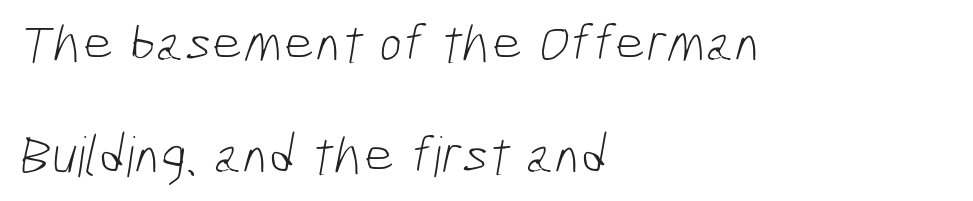
Q: Is the text bold? A: No.
Q: Is the typeface a serif or a sans-serif typeface? A: Sans-serif.
Q: Is the text underlined? A: No.
Q: How is the paragraph aligned? A: Left-aligned.
Q: Is the spacing between letters normal or unusually wide? A: Normal.
Q: Is the spacing between lines tight, normal or loose? A: Loose.
Q: Width (condensed, normal, or wide)? A: Condensed.
Q: Stroke contrast? A: Low.
Q: x-height? A: Medium.
Q: Monospaced? A: No.
